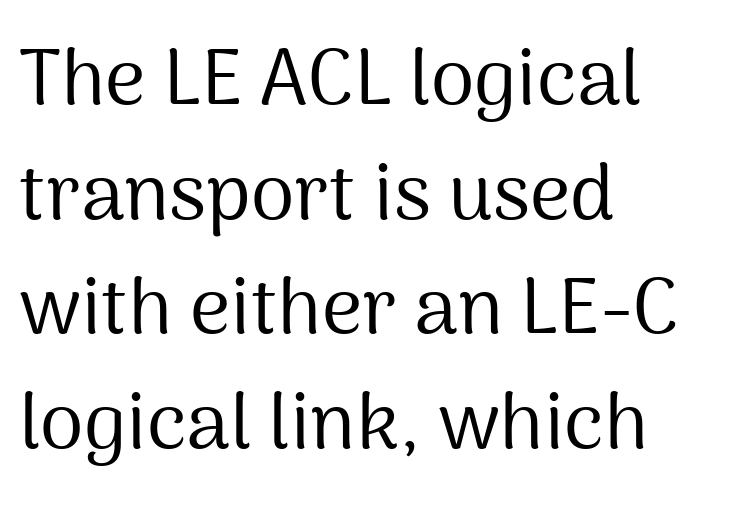
{"serif": "no", "italic": "no", "bold": "no", "weight": "regular", "width": "normal", "stroke_contrast": "medium", "x_height": "medium", "monospaced": "no", "underline": "no", "align": "left", "line_spacing": "normal", "line_spacing_ratio": 1.45, "letter_spacing": "normal", "letter_spacing_em": 0.0, "glyph_px": 79}
